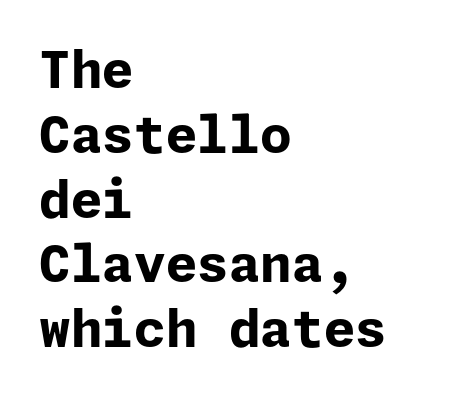
{"serif": "no", "italic": "no", "bold": "yes", "weight": "bold", "width": "normal", "stroke_contrast": "low", "x_height": "medium", "underline": "no", "align": "left", "line_spacing": "normal", "line_spacing_ratio": 1.27, "letter_spacing": "normal", "letter_spacing_em": 0.0, "glyph_px": 51}
